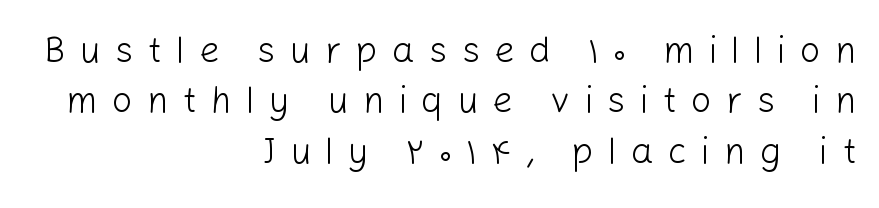
The glyphs are unaccompanied by any horizontal stroke below them. When letters stand straight like this, we call the style roman or upright. If you measured baseline to baseline, you'd find a middling distance. Tracking value appears strongly positive — letters spread wide. Looks like regular typesetting: each glyph gets only the width it needs. The rendering shows plain stroke endings on the letterforms — a sans-serif design.
